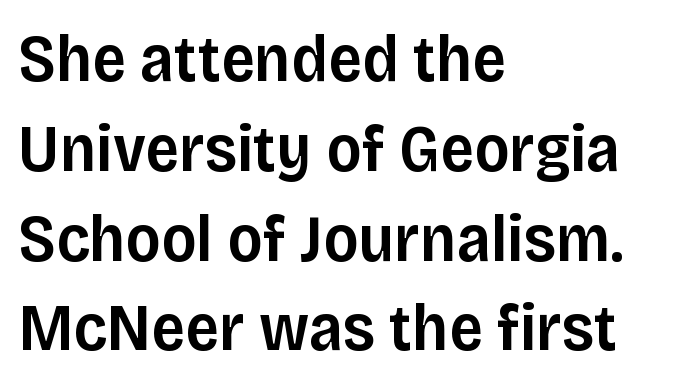
Observe the ordinary spacing: letters are neighbours, not strangers. Slightly chunky letters — semibold, I'd say, not full bold. The rag falls on the right side of this text block. The axis of the letterforms is exactly vertical. The letters carry no serifs — their stems end cleanly without finishing strokes.
